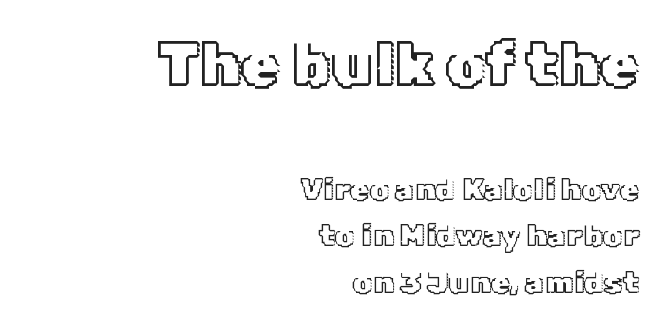
{"italic": "no", "width": "normal", "x_height": "medium", "monospaced": "no", "underline": "no", "align": "right", "line_spacing": "normal", "line_spacing_ratio": 1.5, "letter_spacing": "normal", "letter_spacing_em": 0.0, "larger_block": "first", "size_ratio": 2.0, "glyph_px": 62}
